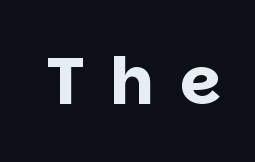
The image shows 65 px bold sans-serif type, upright; set unusually wide letter spacing (+0.4 em), not underlined; low stroke contrast and a large x-height.
